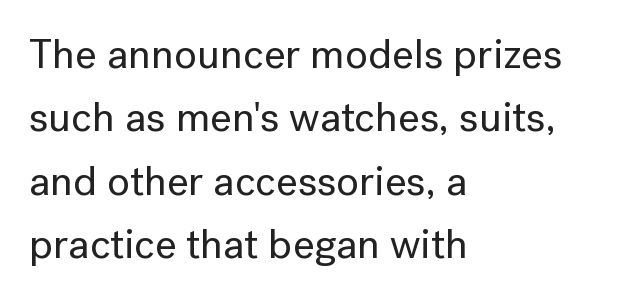
The image shows 42 px sans-serif type, upright; set left-aligned, normal line spacing (1.51x), normal letter spacing, not underlined; low stroke contrast and a medium x-height.
